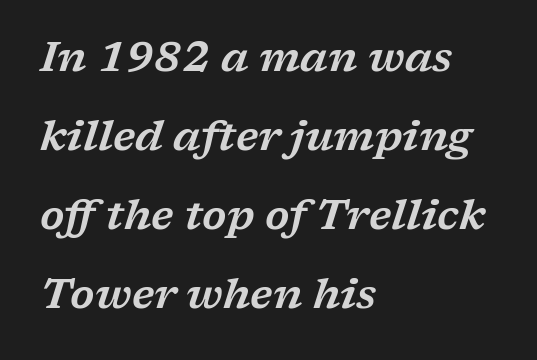
{"serif": "yes", "italic": "yes", "lean": "right", "slant_degrees": 17, "width": "wide", "stroke_contrast": "low", "x_height": "medium", "monospaced": "no", "underline": "no", "align": "left", "line_spacing_ratio": 1.88, "letter_spacing": "normal", "letter_spacing_em": 0.0, "glyph_px": 42}
